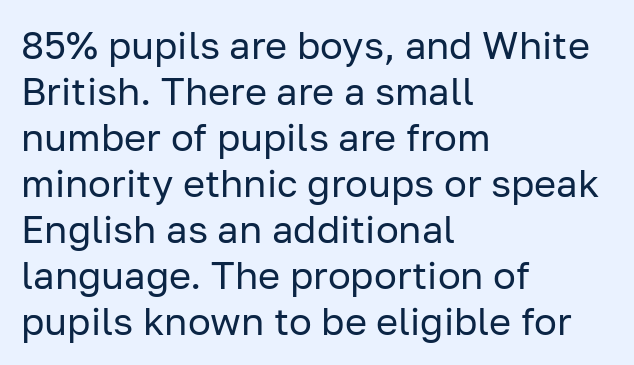
Is this a fixed-width face? No — the glyphs have proportional, varying widths. This sample is left-justified, so line endings fall wherever the words run out. Designer's note — italics off, roman on. A clean baseline with only descenders dipping below it. Compared with typical body copy, the letter spacing here is the same.
